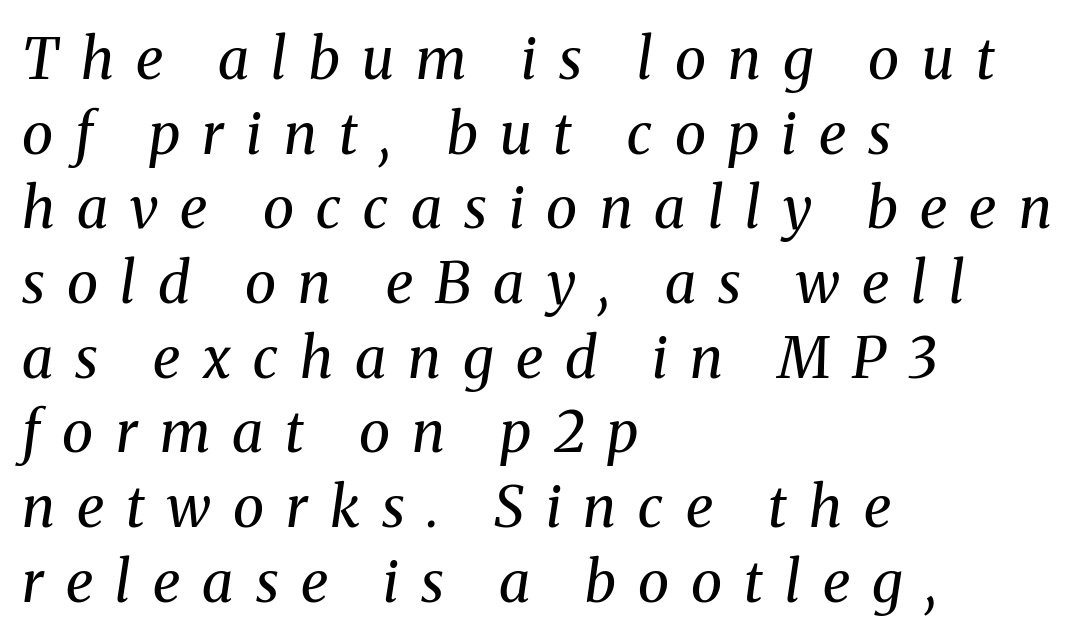
Q: Is the text bold? A: No.
Q: Is the text italic (slanted)? A: Yes, it leans right by about 8 degrees.
Q: Is the typeface a serif or a sans-serif typeface? A: Serif.
Q: Is the text underlined? A: No.
Q: How is the paragraph aligned? A: Left-aligned.
Q: Is the spacing between letters normal or unusually wide? A: Unusually wide.
Q: Is the spacing between lines tight, normal or loose? A: Normal.
Q: Width (condensed, normal, or wide)? A: Normal.
Q: Stroke contrast? A: Medium.
Q: x-height? A: Medium.
Q: Monospaced? A: No.
